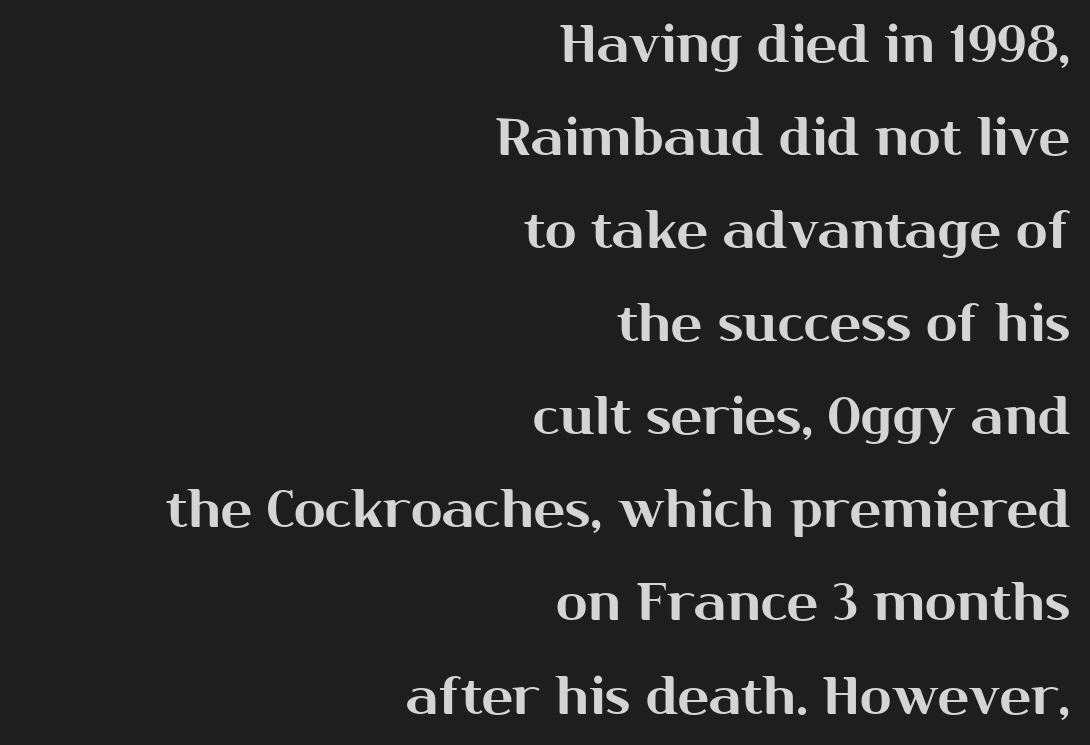
This sample uses plain, unmodified letter spacing. Do the characters align in a grid? No, the font is proportional. Posture: upright roman. Does the type have serifs? No, each stem ends abruptly. Is the block centered? No — it sits flush against the right margin. Descenders are the only things crossing below the line.
